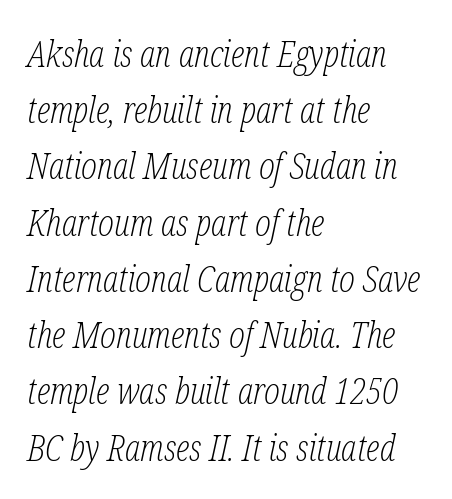
{"serif": "yes", "italic": "yes", "lean": "right", "slant_degrees": 12, "bold": "no", "weight": "light", "width": "condensed", "stroke_contrast": "low", "x_height": "medium", "monospaced": "no", "underline": "no", "align": "left", "line_spacing": "normal", "line_spacing_ratio": 1.52, "letter_spacing": "normal", "letter_spacing_em": 0.0, "glyph_px": 37}
